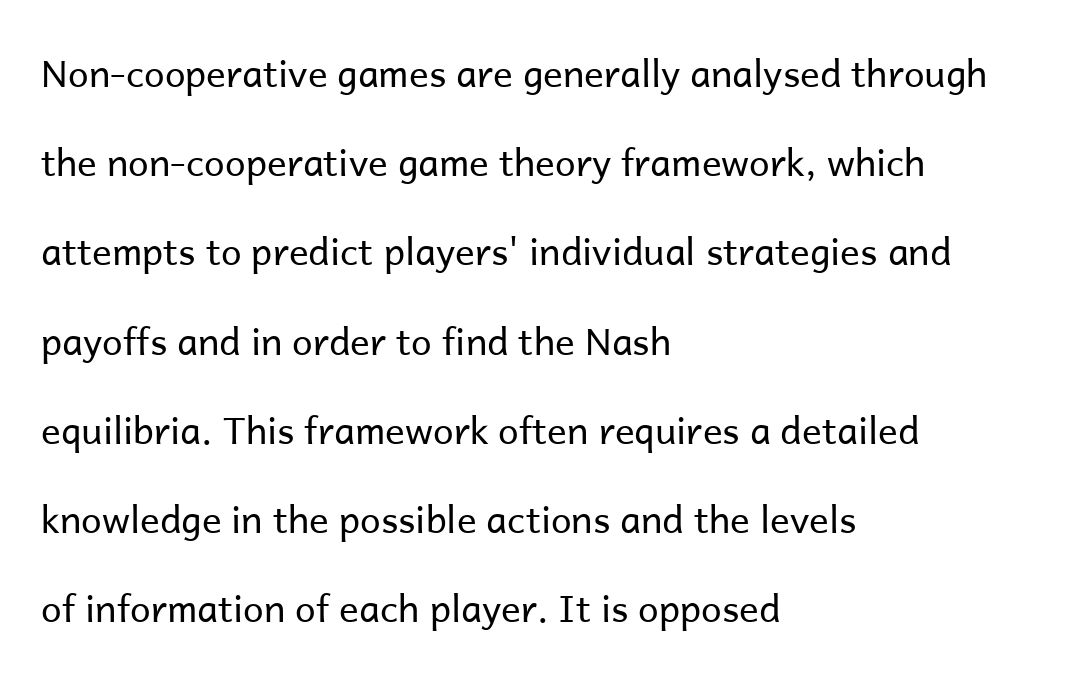
The image shows 37 px regular-weight sans-serif type, upright; set left-aligned, loose line spacing (2.41x), normal letter spacing, not underlined; low stroke contrast and a medium x-height.
